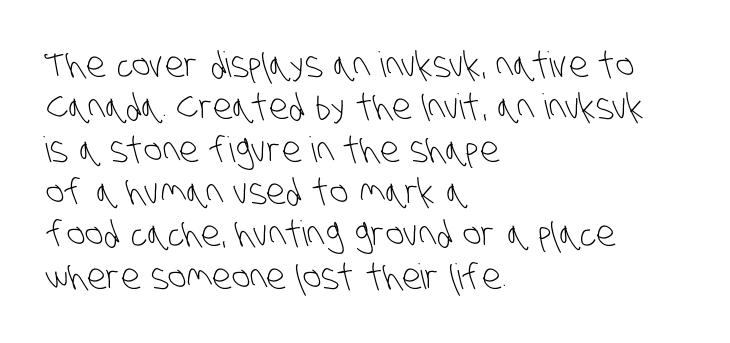
The image shows 35 px light, condensed sans-serif type; set left-aligned, line spacing 1.21x, normal letter spacing, not underlined; low stroke contrast and a large x-height.
